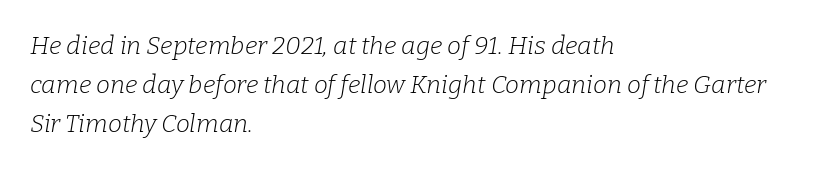
The image shows 25 px text type, italic (leaning right); set left-aligned, normal line spacing (1.56x), normal letter spacing, not underlined.
